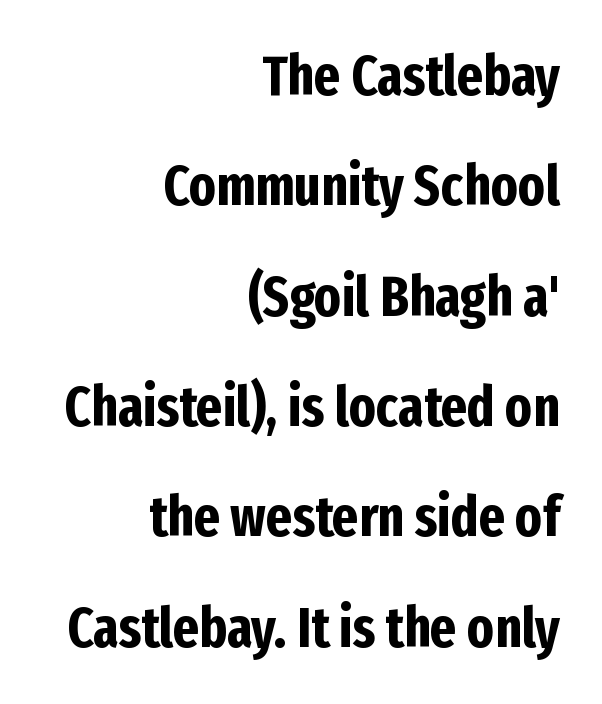
The image shows 56 px bold, condensed sans-serif type, upright; set right-aligned, loose line spacing (1.97x), normal letter spacing, not underlined; low stroke contrast and a medium x-height.
